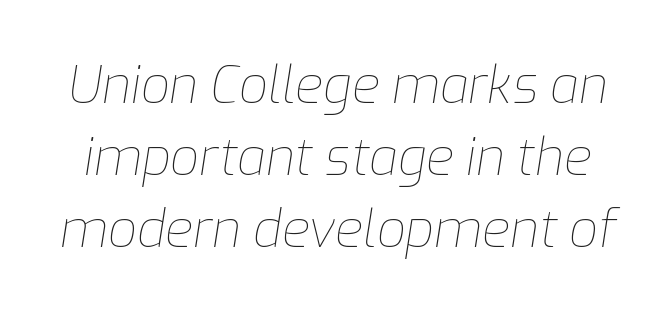
The glyphs look as if they've been sheared to an angle. Inter-character spacing is left at the font's built-in metrics. Each stroke keeps to a modest, everyday thickness or less. Quick note: underline off.
